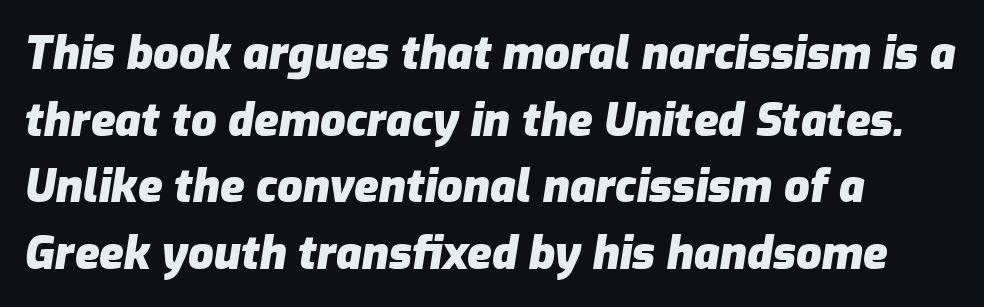
The image shows 45 px heavy type, italic (leaning right); set left-aligned, normal line spacing (1.48x), normal letter spacing, not underlined; low stroke contrast and a medium x-height.
